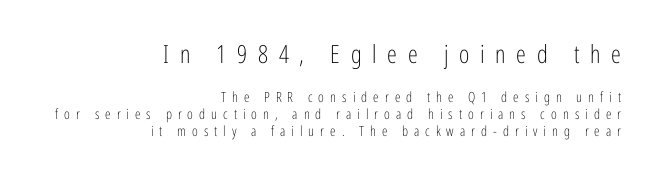
Q: Is the text bold? A: No.
Q: Is the text italic (slanted)? A: No, it is upright.
Q: Is the text underlined? A: No.
Q: How is the paragraph aligned? A: Right-aligned.
Q: Is the spacing between letters normal or unusually wide? A: Unusually wide.
Q: Which block of text is set in a larger size, the first (top) or the second (bottom)? A: The first (top) one.
